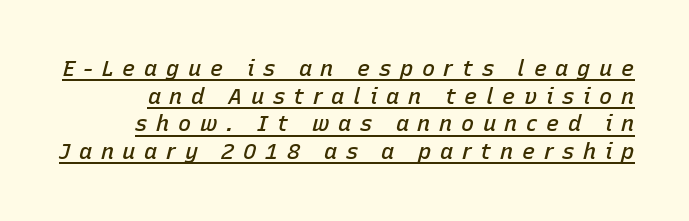
The image shows 22 px text type, italic (leaning right); set normal line spacing (1.26x), unusually wide letter spacing (+0.39 em), underlined.
